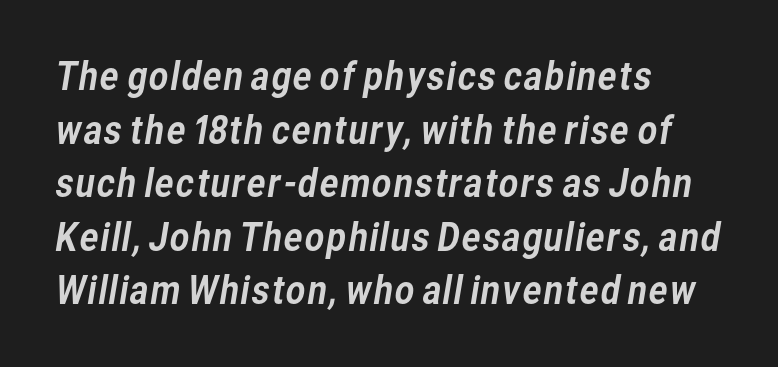
The image shows 38 px sans-serif type; set left-aligned, normal line spacing (1.41x), normal letter spacing, not underlined; low stroke contrast and a medium x-height.
